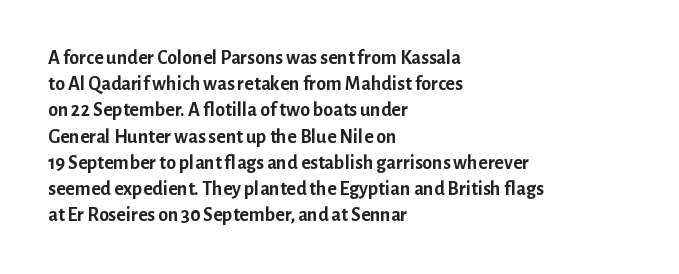
The image shows 20 px bold type, upright; set left-aligned, normal line spacing (1.31x), normal letter spacing, not underlined.
